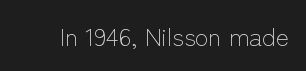
Q: Is the text bold? A: No.
Q: Is the text italic (slanted)? A: No, it is upright.
Q: Is the text underlined? A: No.
Q: Is the spacing between letters normal or unusually wide? A: Normal.
